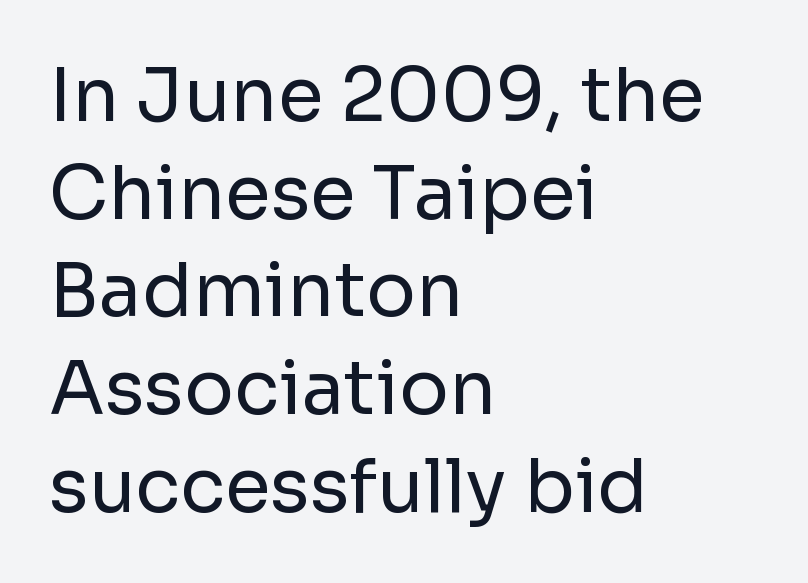
{"serif": "no", "italic": "no", "bold": "no", "weight": "regular", "width": "normal", "stroke_contrast": "low", "x_height": "medium", "monospaced": "no", "underline": "no", "align": "left", "line_spacing": "normal", "line_spacing_ratio": 1.32, "letter_spacing": "normal", "letter_spacing_em": 0.0, "glyph_px": 74}
